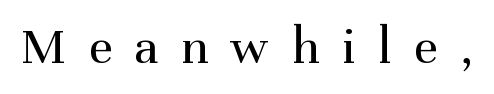
Q: Is the text bold? A: No.
Q: Is the text italic (slanted)? A: No, it is upright.
Q: Is the typeface a serif or a sans-serif typeface? A: Serif.
Q: Is the text underlined? A: No.
Q: Is the spacing between letters normal or unusually wide? A: Unusually wide.
Q: Width (condensed, normal, or wide)? A: Normal.
Q: Stroke contrast? A: Medium.
Q: x-height? A: Medium.
Q: Monospaced? A: No.
